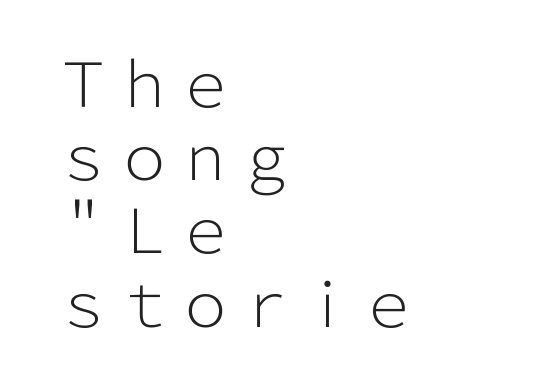
The image shows 61 px light sans-serif type, upright; set left-aligned, line spacing 1.2x, normal letter spacing, not underlined; low stroke contrast and a medium x-height.
